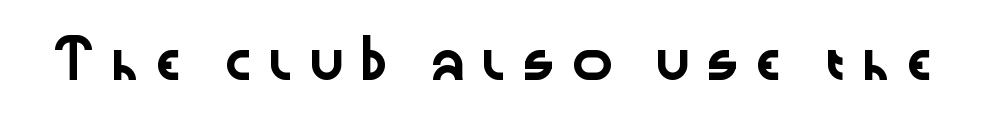
{"serif": "no", "italic": "no", "width": "wide", "stroke_contrast": "low", "x_height": "medium", "monospaced": "no", "underline": "no", "letter_spacing": "wide", "letter_spacing_em": 0.31, "glyph_px": 35}
